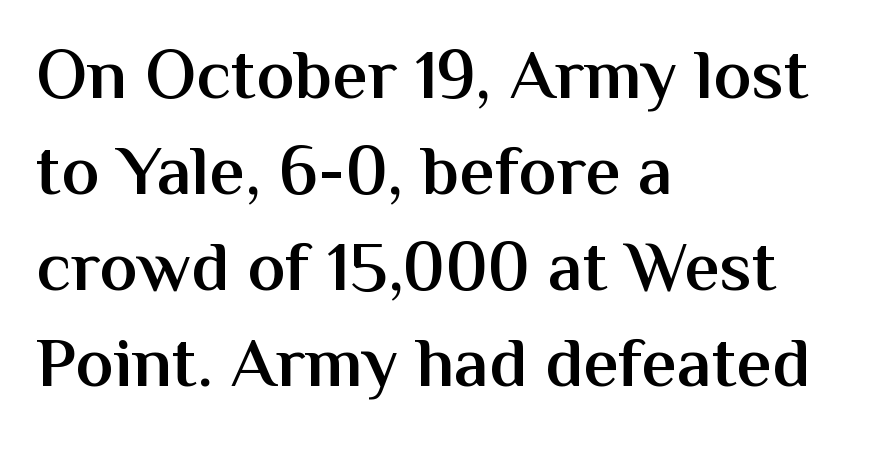
{"serif": "no", "italic": "no", "bold": "semi", "weight": "semibold", "width": "normal", "stroke_contrast": "medium", "x_height": "medium", "monospaced": "no", "underline": "no", "align": "left", "line_spacing": "normal", "line_spacing_ratio": 1.35, "letter_spacing": "normal", "letter_spacing_em": 0.0, "glyph_px": 71}
